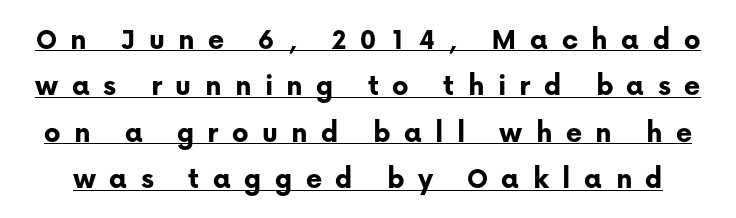
{"serif": "no", "italic": "no", "bold": "yes", "weight": "bold", "width": "normal", "stroke_contrast": "low", "x_height": "medium", "monospaced": "no", "underline": "yes", "line_spacing": "normal", "line_spacing_ratio": 1.5, "letter_spacing": "wide", "letter_spacing_em": 0.43, "glyph_px": 31}
